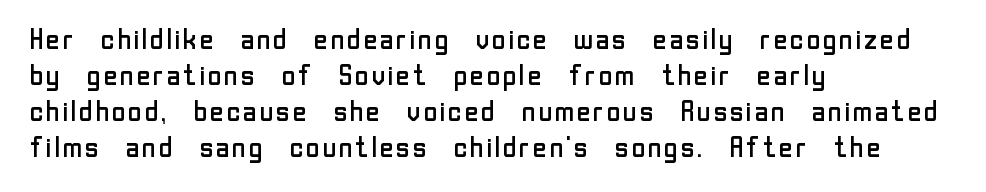
The image shows 28 px regular-weight sans-serif type, upright; set left-aligned, normal line spacing (1.29x), normal letter spacing, not underlined; low stroke contrast and a medium x-height.
